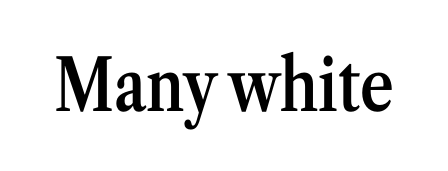
Q: Is the text bold? A: Semi-bold.
Q: Is the text italic (slanted)? A: No, it is upright.
Q: Is the typeface a serif or a sans-serif typeface? A: Serif.
Q: Is the text underlined? A: No.
Q: Is the spacing between letters normal or unusually wide? A: Normal.
Q: Width (condensed, normal, or wide)? A: Condensed.
Q: Stroke contrast? A: Medium.
Q: x-height? A: Medium.
Q: Monospaced? A: No.
